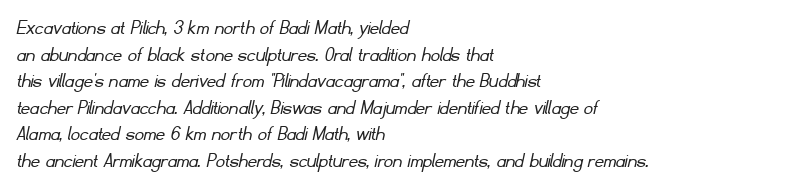
The image shows 22 px text type; set left-aligned, line spacing 1.21x, normal letter spacing, not underlined.
